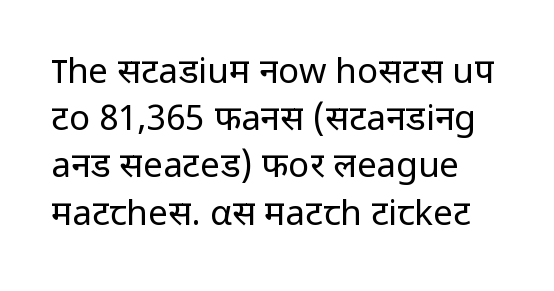
The image shows 35 px regular-weight sans-serif type, upright; set normal line spacing (1.35x), normal letter spacing, not underlined; low stroke contrast and a medium x-height.
